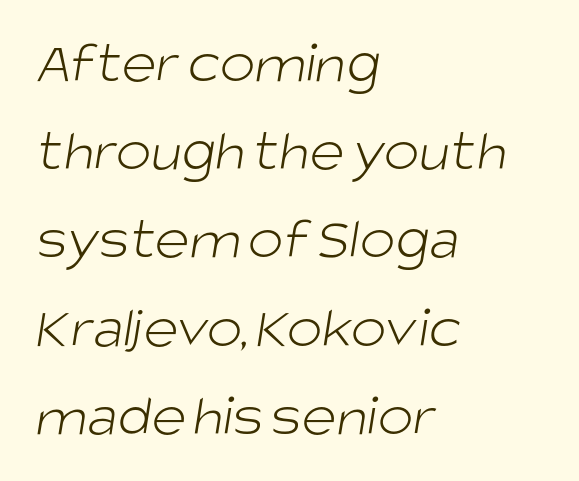
The image shows 60 px light sans-serif type; set left-aligned, normal line spacing (1.47x), normal letter spacing, not underlined; low stroke contrast and a large x-height.
